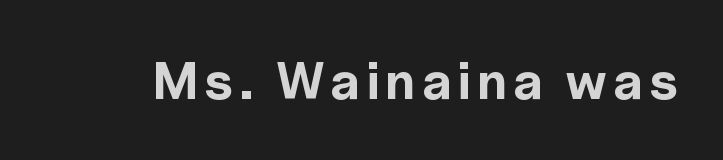
The image shows 53 px bold sans-serif type, upright; set not underlined; a medium x-height.
